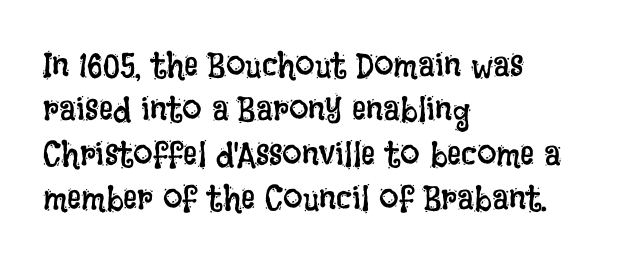
The image shows 35 px regular-weight, condensed type, upright; set left-aligned, normal line spacing (1.27x), normal letter spacing, not underlined; low stroke contrast and a large x-height.
